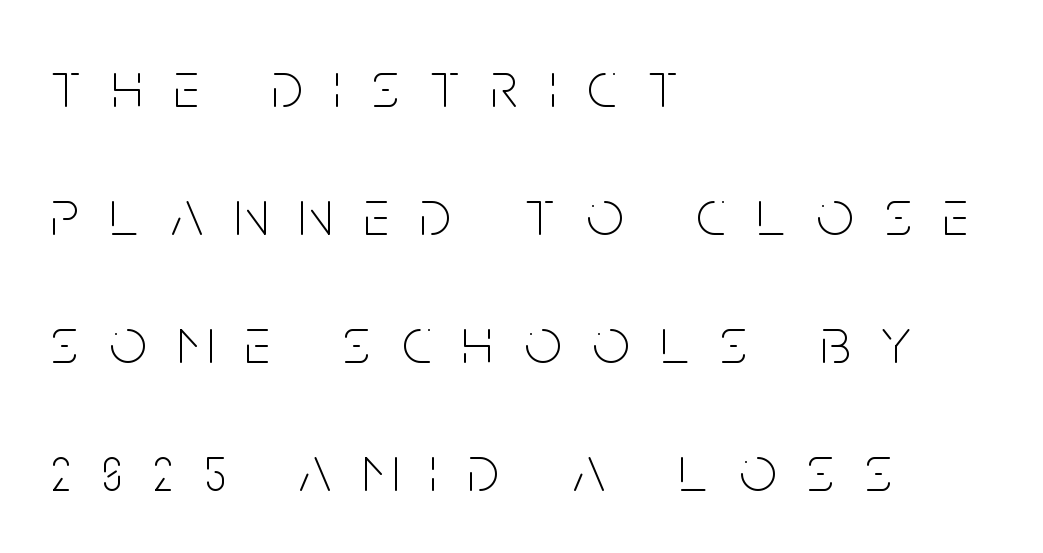
{"serif": "no", "italic": "no", "bold": "no", "weight": "thin", "width": "condensed", "stroke_contrast": "low", "x_height": "large", "monospaced": "no", "underline": "no", "align": "left", "line_spacing": "loose", "line_spacing_ratio": 1.97, "letter_spacing": "wide", "letter_spacing_em": 0.48, "glyph_px": 65}
